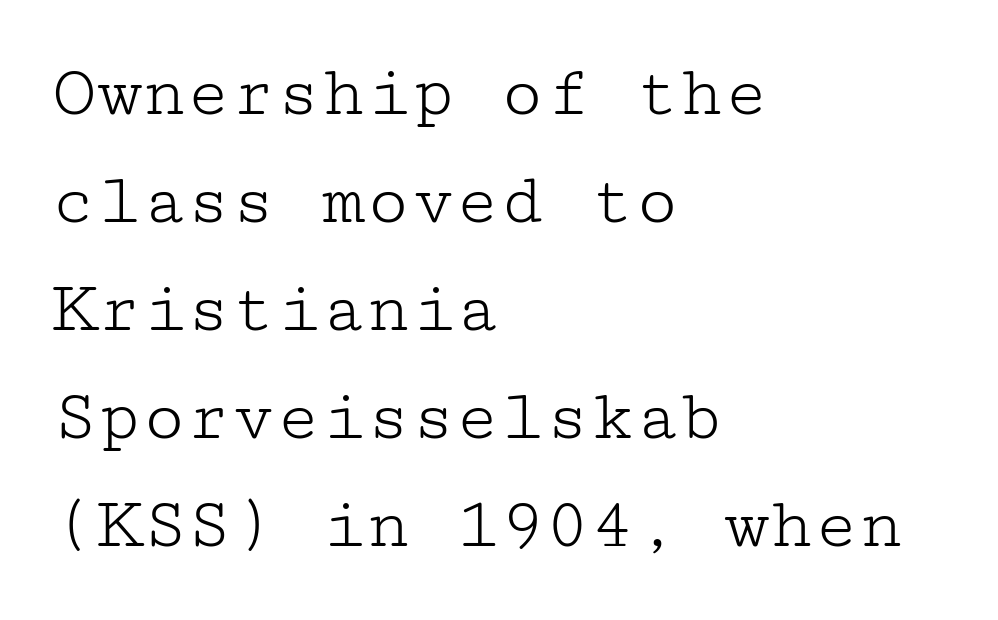
Q: Is the text bold? A: No.
Q: Is the text italic (slanted)? A: No, it is upright.
Q: Is the typeface a serif or a sans-serif typeface? A: Serif.
Q: Is the text underlined? A: No.
Q: How is the paragraph aligned? A: Left-aligned.
Q: Is the spacing between letters normal or unusually wide? A: Normal.
Q: Is the spacing between lines tight, normal or loose? A: Normal.
Q: Width (condensed, normal, or wide)? A: Wide.
Q: Stroke contrast? A: Low.
Q: x-height? A: Medium.
